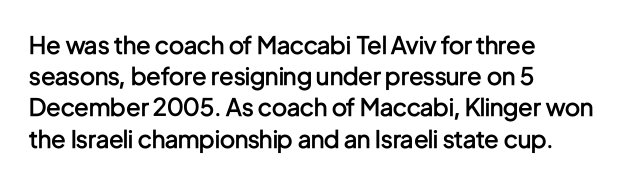
The image shows 24 px text type, upright; set left-aligned, normal line spacing (1.3x), normal letter spacing, not underlined.
